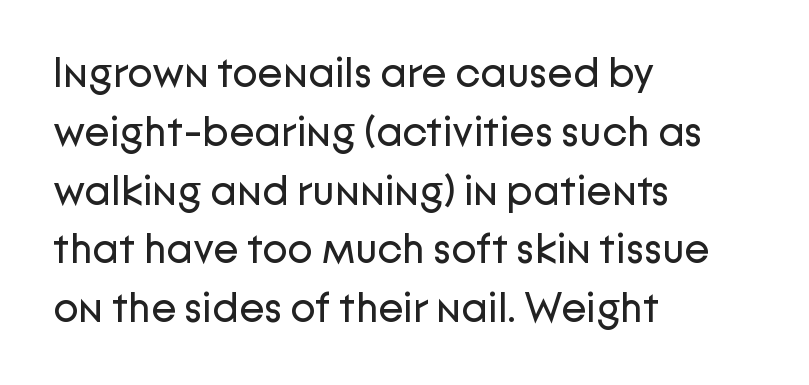
{"serif": "no", "italic": "no", "bold": "no", "weight": "regular", "width": "normal", "stroke_contrast": "low", "x_height": "medium", "monospaced": "no", "underline": "no", "align": "left", "line_spacing": "normal", "line_spacing_ratio": 1.4, "letter_spacing": "normal", "letter_spacing_em": 0.0, "glyph_px": 42}
